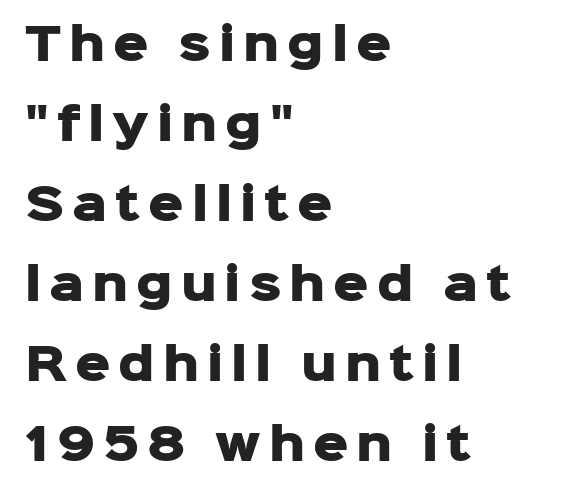
The image shows 44 px heavy sans-serif type, upright; set left-aligned, line spacing 1.82x, not underlined; low stroke contrast and a medium x-height.
